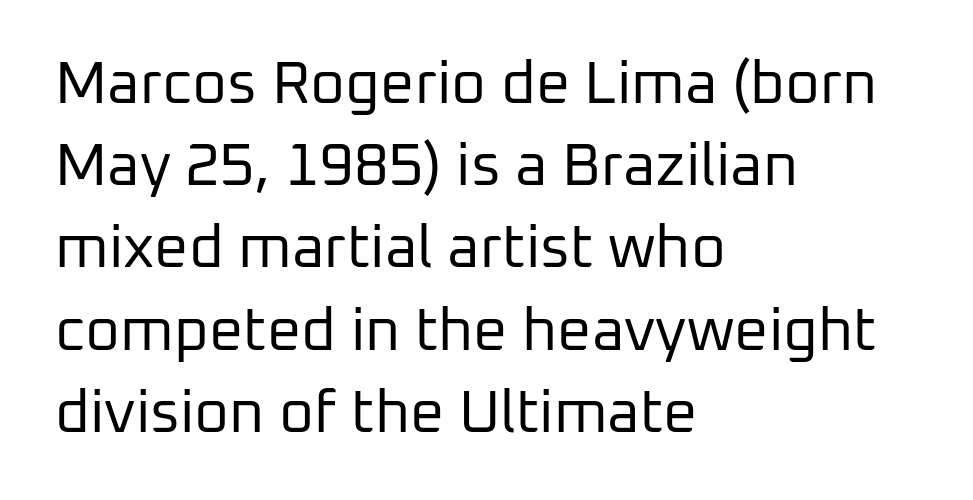
Q: Is the text bold? A: No.
Q: Is the text italic (slanted)? A: No, it is upright.
Q: Is the typeface a serif or a sans-serif typeface? A: Sans-serif.
Q: Is the text underlined? A: No.
Q: How is the paragraph aligned? A: Left-aligned.
Q: Is the spacing between letters normal or unusually wide? A: Normal.
Q: Is the spacing between lines tight, normal or loose? A: Normal.
Q: Width (condensed, normal, or wide)? A: Normal.
Q: Stroke contrast? A: Low.
Q: x-height? A: Medium.
Q: Monospaced? A: No.
